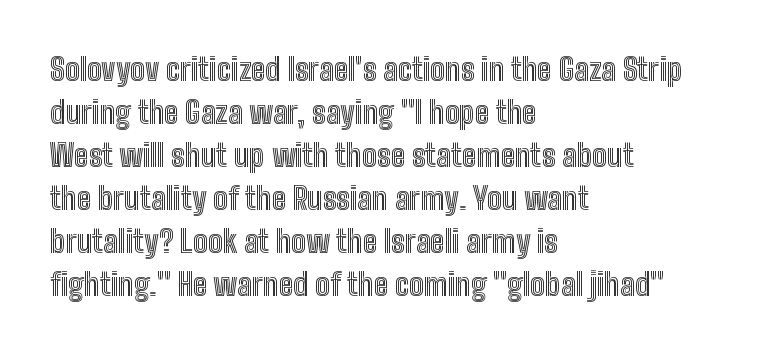
The image shows 31 px condensed type, upright; set left-aligned, normal line spacing (1.39x), normal letter spacing, not underlined; a medium x-height.
